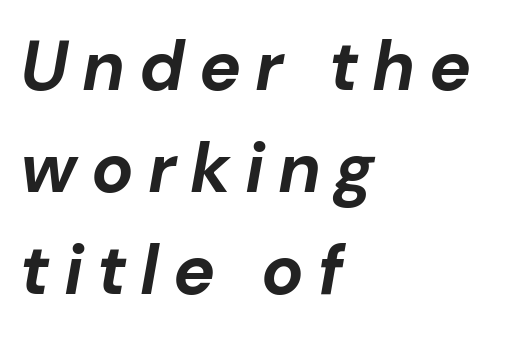
Q: Is the text bold? A: Yes.
Q: Is the text italic (slanted)? A: Yes, it leans right by about 10 degrees.
Q: Is the text underlined? A: No.
Q: How is the paragraph aligned? A: Left-aligned.
Q: Is the spacing between letters normal or unusually wide? A: Unusually wide.
Q: Is the spacing between lines tight, normal or loose? A: Normal.
Q: Width (condensed, normal, or wide)? A: Normal.
Q: Stroke contrast? A: Low.
Q: x-height? A: Medium.
Q: Monospaced? A: No.
